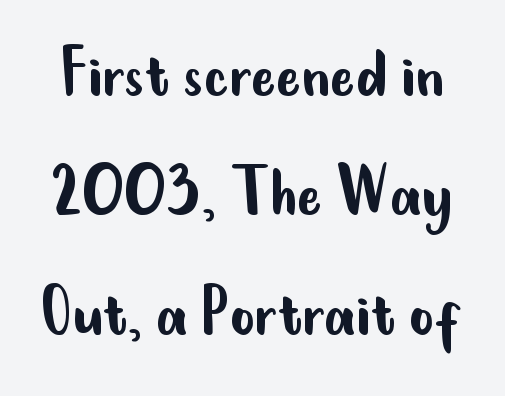
{"serif": "no", "italic": "no", "bold": "no", "weight": "regular", "width": "condensed", "stroke_contrast": "low", "x_height": "small", "monospaced": "no", "underline": "no", "line_spacing": "normal", "line_spacing_ratio": 1.57, "letter_spacing": "normal", "letter_spacing_em": 0.0, "glyph_px": 76}
